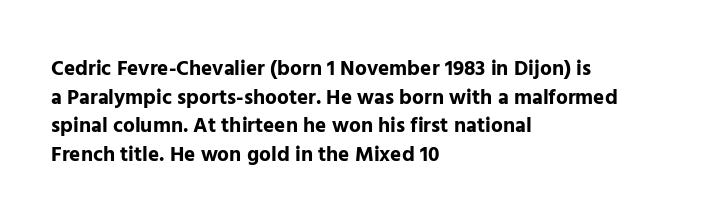
{"italic": "no", "bold": "yes", "underline": "no", "align": "left", "line_spacing": "normal", "line_spacing_ratio": 1.36, "letter_spacing": "normal", "letter_spacing_em": 0.0, "glyph_px": 21}
